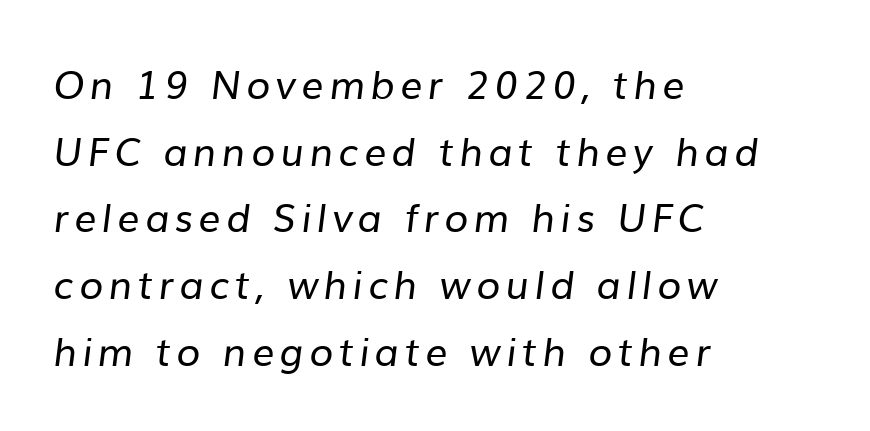
{"serif": "no", "bold": "no", "weight": "regular", "width": "normal", "stroke_contrast": "low", "x_height": "medium", "monospaced": "no", "underline": "no", "align": "left", "line_spacing_ratio": 1.71, "glyph_px": 39}
